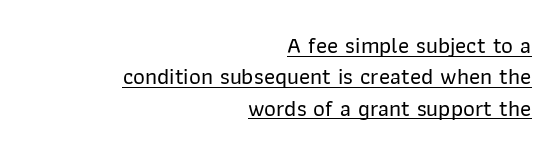
{"italic": "no", "underline": "yes", "align": "right", "line_spacing": "normal", "line_spacing_ratio": 1.36, "letter_spacing": "normal", "letter_spacing_em": 0.0, "glyph_px": 23}
